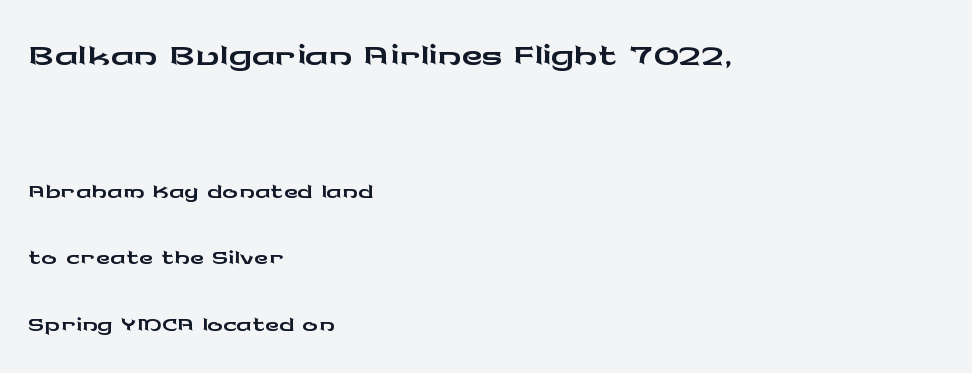
{"serif": "no", "italic": "no", "width": "wide", "stroke_contrast": "low", "x_height": "medium", "monospaced": "no", "underline": "no", "align": "left", "line_spacing_ratio": 1.71, "letter_spacing": "normal", "letter_spacing_em": 0.0, "larger_block": "first", "size_ratio": 1.49, "glyph_px": 58}
